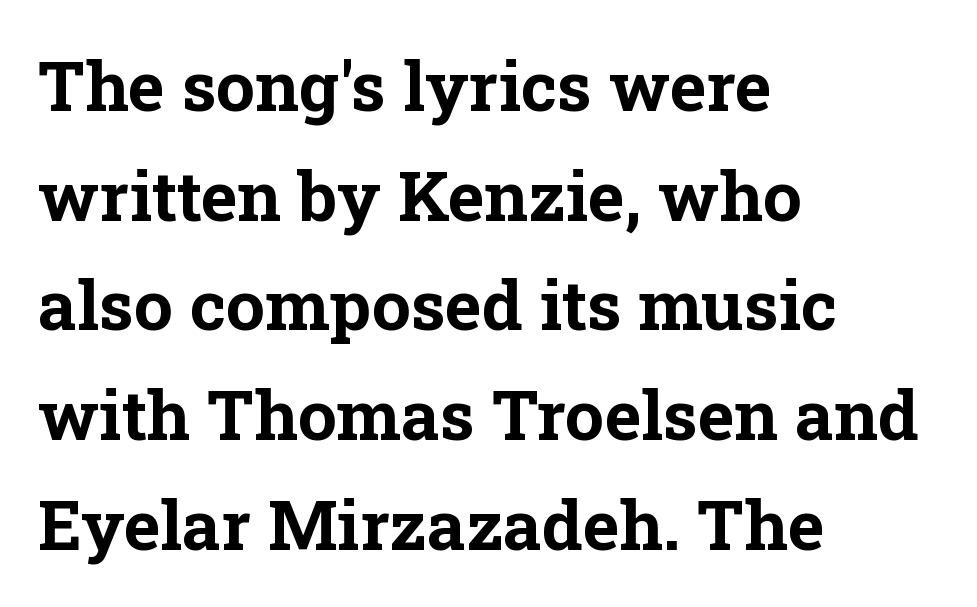
{"serif": "yes", "italic": "no", "bold": "yes", "weight": "bold", "width": "normal", "stroke_contrast": "low", "x_height": "medium", "monospaced": "no", "underline": "no", "align": "left", "line_spacing": "normal", "line_spacing_ratio": 1.59, "letter_spacing": "normal", "letter_spacing_em": 0.0, "glyph_px": 69}
